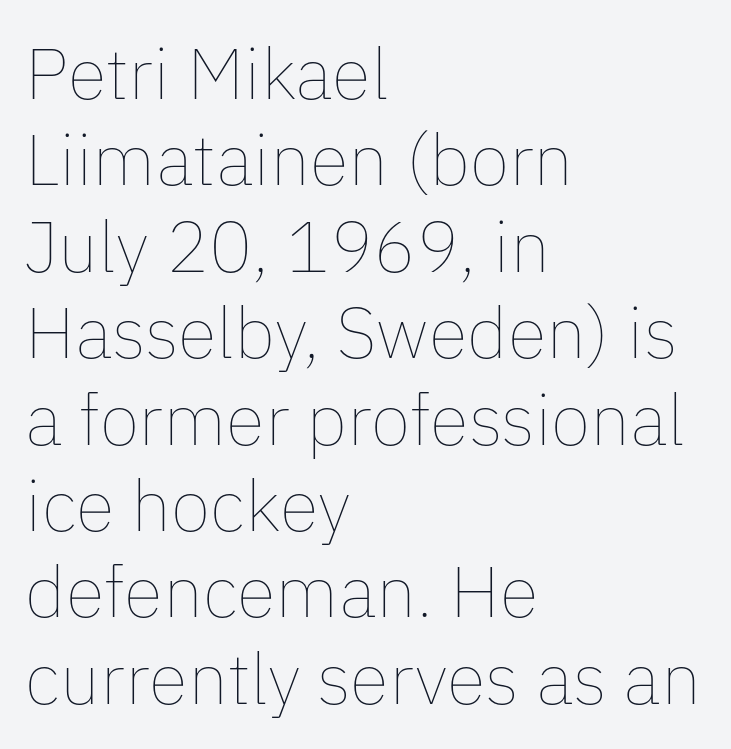
{"italic": "no", "bold": "no", "weight": "thin", "width": "normal", "stroke_contrast": "low", "x_height": "medium", "monospaced": "no", "underline": "no", "align": "left", "line_spacing_ratio": 1.2, "letter_spacing": "normal", "letter_spacing_em": 0.0, "glyph_px": 72}
